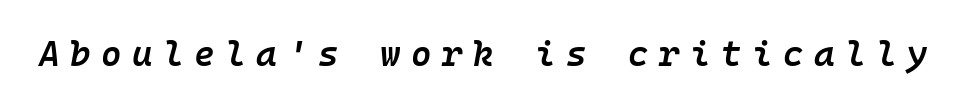
The image shows 35 px semibold type, italic (leaning right), monospaced; set unusually wide letter spacing (+0.3 em), not underlined; low stroke contrast and a medium x-height.
